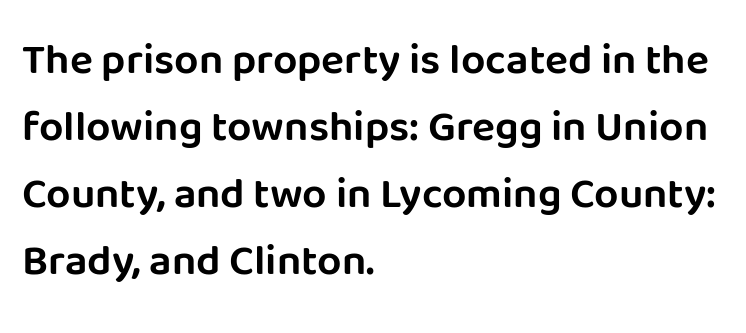
Q: Is the text italic (slanted)? A: No, it is upright.
Q: Is the typeface a serif or a sans-serif typeface? A: Sans-serif.
Q: Is the text underlined? A: No.
Q: How is the paragraph aligned? A: Left-aligned.
Q: Is the spacing between letters normal or unusually wide? A: Normal.
Q: Is the spacing between lines tight, normal or loose? A: Normal.
Q: Width (condensed, normal, or wide)? A: Normal.
Q: Stroke contrast? A: Low.
Q: x-height? A: Large.
Q: Monospaced? A: No.
